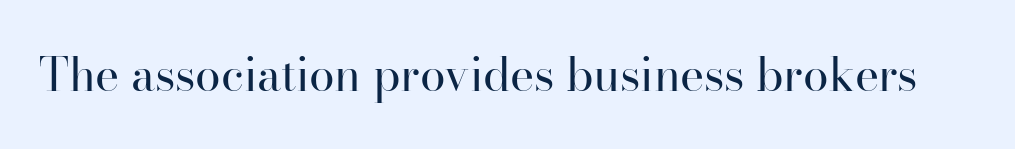
Is the letter spacing exaggerated? No — it looks like the ordinary default. Note the varied advance widths — an 'i' is clearly narrower than an 'm'. Vertical strokes here are truly vertical. A clean baseline with only descenders dipping below it.
